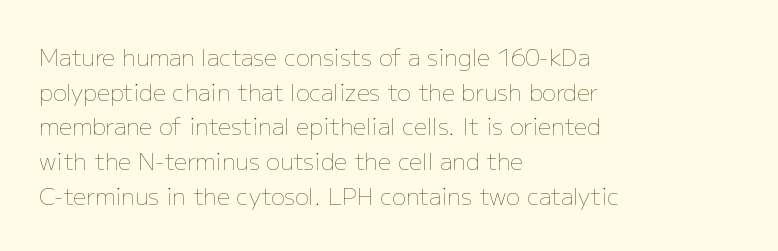
Vertical strokes here are truly vertical. Is the block centered? No — it sits flush against the left margin. Standard letterfit; no display-style spreading of the glyphs. This is not heavy type; no bold has been used.
